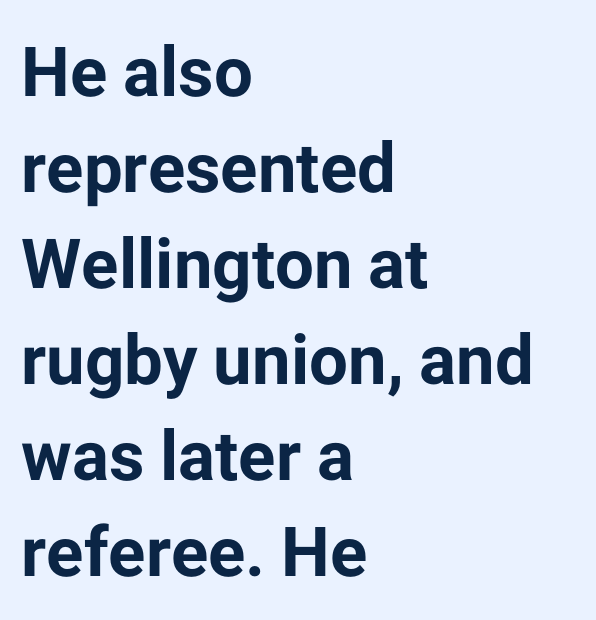
The image shows 69 px bold sans-serif type, upright; set left-aligned, normal line spacing (1.39x), normal letter spacing, not underlined; low stroke contrast and a medium x-height.
